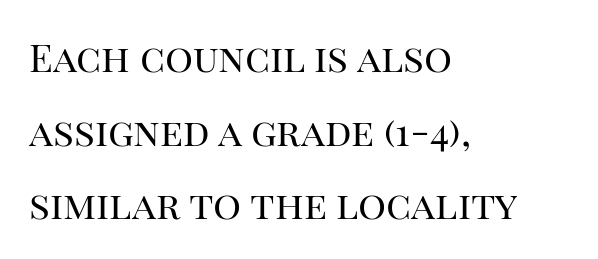
The image shows 39 px regular-weight serif type, upright; set left-aligned, line spacing 1.89x, normal letter spacing, not underlined; high stroke contrast and a large x-height.
